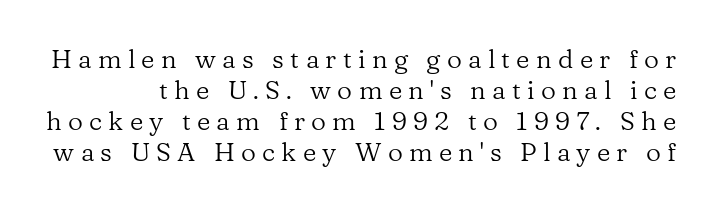
{"italic": "no", "bold": "no", "underline": "no", "line_spacing_ratio": 1.19, "letter_spacing": "wide", "letter_spacing_em": 0.24, "glyph_px": 26}
